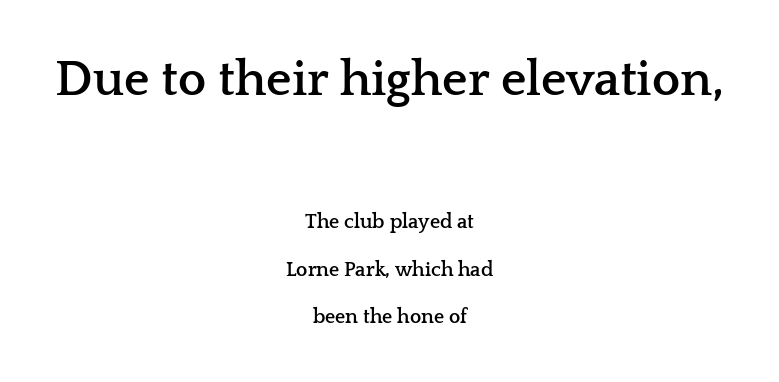
Q: Is the text bold? A: Yes.
Q: Is the text italic (slanted)? A: No, it is upright.
Q: Is the typeface a serif or a sans-serif typeface? A: Serif.
Q: Is the text underlined? A: No.
Q: How is the paragraph aligned? A: Centered.
Q: Is the spacing between letters normal or unusually wide? A: Normal.
Q: Is the spacing between lines tight, normal or loose? A: Loose.
Q: Which block of text is set in a larger size, the first (top) or the second (bottom)? A: The first (top) one.
Q: Width (condensed, normal, or wide)? A: Wide.
Q: Stroke contrast? A: Low.
Q: x-height? A: Medium.
Q: Monospaced? A: No.
